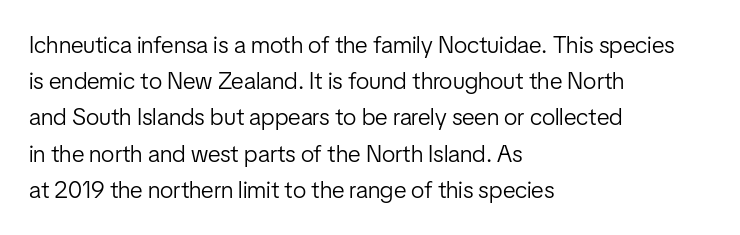
{"italic": "no", "bold": "no", "underline": "no", "align": "left", "line_spacing": "normal", "line_spacing_ratio": 1.51, "letter_spacing": "normal", "letter_spacing_em": 0.0, "glyph_px": 24}
